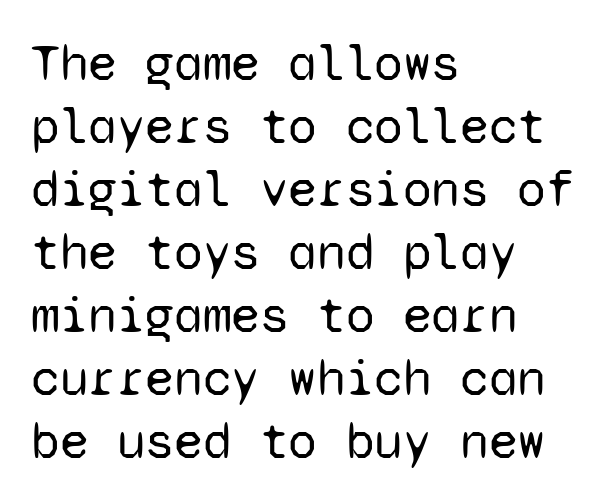
Q: Is the text bold? A: No.
Q: Is the text italic (slanted)? A: No, it is upright.
Q: Is the typeface a serif or a sans-serif typeface? A: Sans-serif.
Q: Is the text underlined? A: No.
Q: How is the paragraph aligned? A: Left-aligned.
Q: Is the spacing between letters normal or unusually wide? A: Normal.
Q: Width (condensed, normal, or wide)? A: Normal.
Q: Stroke contrast? A: Low.
Q: x-height? A: Medium.
Q: Monospaced? A: Yes.
